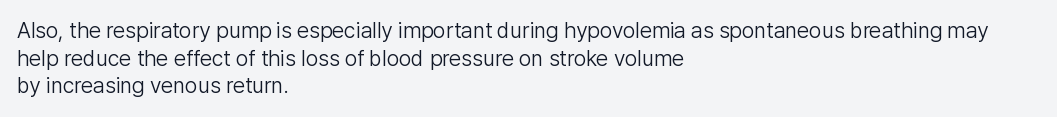
The image shows 22 px text type, upright; set left-aligned, normal line spacing (1.26x), normal letter spacing, not underlined.
